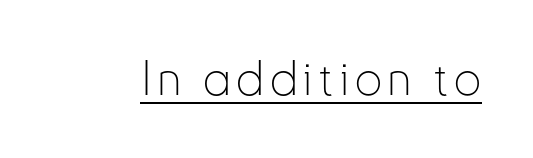
Has an underline been added? It has. The specimen reads as upright at a glance. These glyphs show unthickened strokes, regular width or finer. The letters carry no serifs — their stems end cleanly without finishing strokes.
